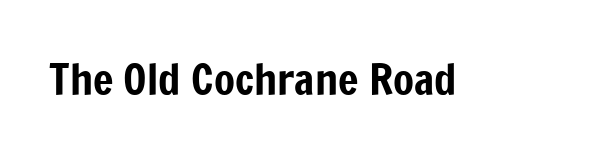
The image shows 43 px condensed sans-serif type, upright; set normal letter spacing, not underlined; low stroke contrast and a medium x-height.
